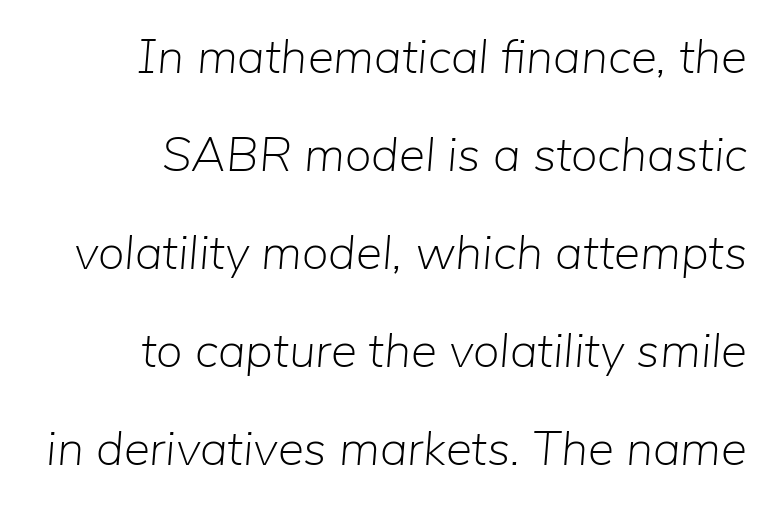
Designer's note — italics engaged. Vertical stems look standard width or narrower in stroke. Whoever set this chose breathing room over compactness in the vertical rhythm. Each letter keeps its own natural width here, so spacing adapts to shape.
